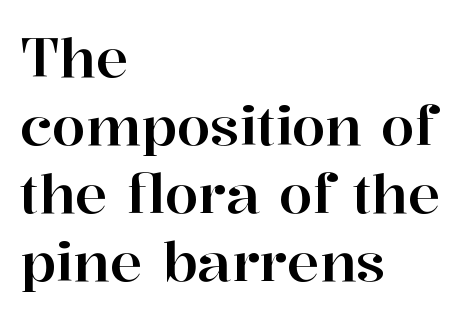
Q: Is the text italic (slanted)? A: No, it is upright.
Q: Is the typeface a serif or a sans-serif typeface? A: Serif.
Q: Is the text underlined? A: No.
Q: How is the paragraph aligned? A: Left-aligned.
Q: Is the spacing between letters normal or unusually wide? A: Normal.
Q: Is the spacing between lines tight, normal or loose? A: Normal.
Q: Width (condensed, normal, or wide)? A: Normal.
Q: Stroke contrast? A: High.
Q: x-height? A: Medium.
Q: Monospaced? A: No.
